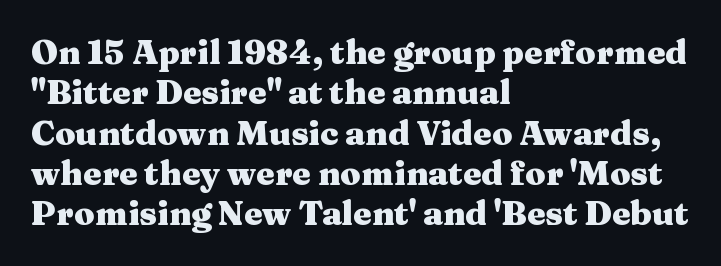
{"serif": "yes", "italic": "no", "bold": "yes", "weight": "heavy", "width": "wide", "stroke_contrast": "medium", "x_height": "medium", "monospaced": "no", "underline": "no", "align": "left", "line_spacing_ratio": 1.22, "letter_spacing": "normal", "letter_spacing_em": 0.0, "glyph_px": 33}
